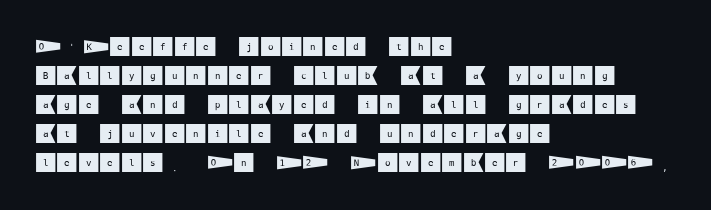
{"italic": "no", "underline": "no", "align": "left", "line_spacing": "normal", "line_spacing_ratio": 1.32, "letter_spacing": "normal", "letter_spacing_em": 0.0, "glyph_px": 22}
